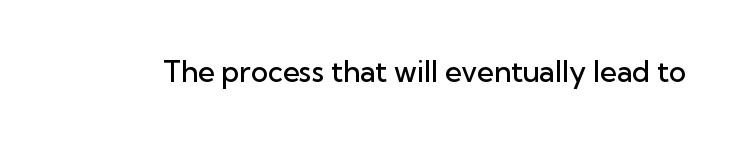
Q: Is the text bold? A: Semi-bold.
Q: Is the text italic (slanted)? A: No, it is upright.
Q: Is the typeface a serif or a sans-serif typeface? A: Sans-serif.
Q: Is the text underlined? A: No.
Q: Is the spacing between letters normal or unusually wide? A: Normal.
Q: Width (condensed, normal, or wide)? A: Normal.
Q: Stroke contrast? A: Low.
Q: x-height? A: Medium.
Q: Monospaced? A: No.
